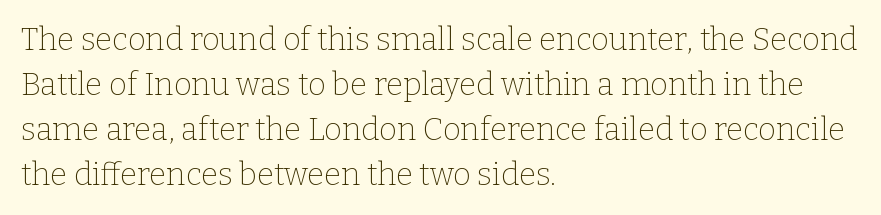
The image shows 31 px thin serif type, upright; set left-aligned, normal line spacing (1.45x), normal letter spacing, not underlined; low stroke contrast and a medium x-height.
